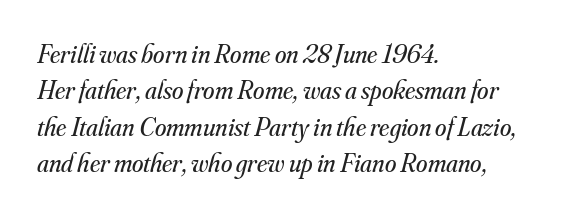
The image shows 26 px text type, italic (leaning right); set left-aligned, normal line spacing (1.4x), normal letter spacing, not underlined.
